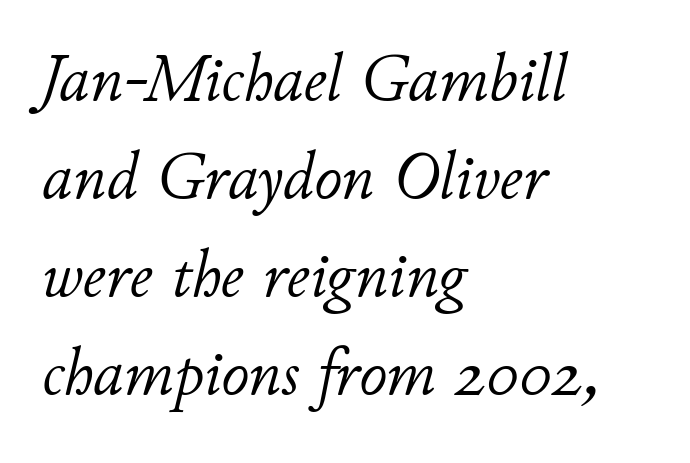
The image shows 68 px light type, italic (leaning right); set left-aligned, normal line spacing (1.44x), normal letter spacing, not underlined; low stroke contrast and a small x-height.
